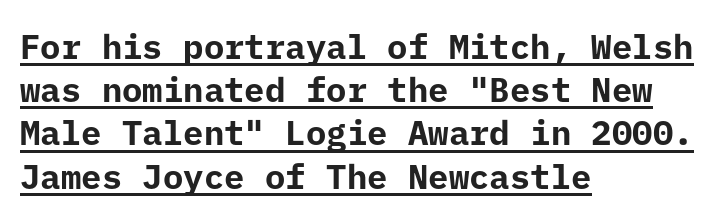
The image shows 34 px bold sans-serif type, upright; set left-aligned, normal line spacing (1.27x), normal letter spacing, underlined; low stroke contrast and a medium x-height.
